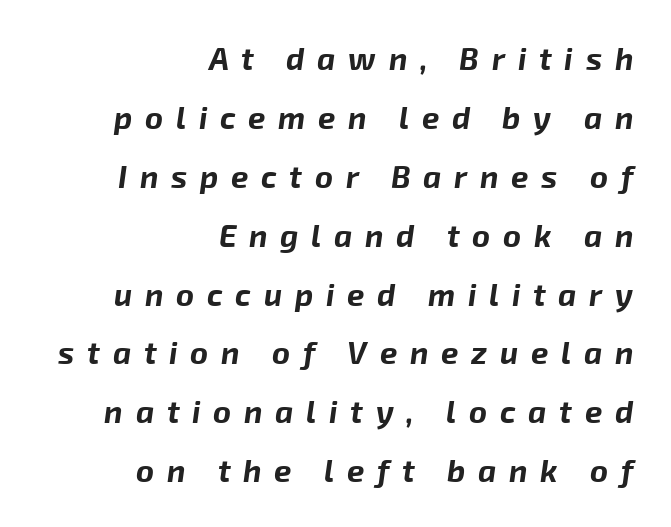
The image shows 31 px bold type, italic (leaning right); set right-aligned, loose line spacing (1.9x), unusually wide letter spacing (+0.41 em), not underlined; low stroke contrast and a medium x-height.
